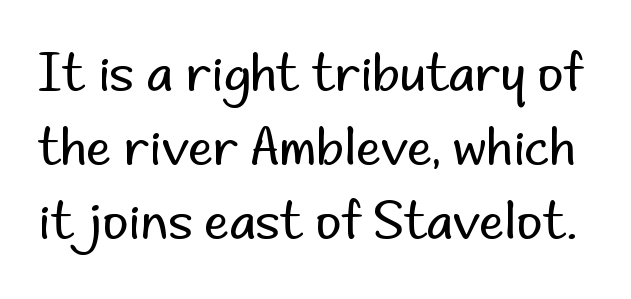
The image shows 50 px regular-weight sans-serif type, upright; set normal line spacing (1.48x), normal letter spacing, not underlined; low stroke contrast and a small x-height.
